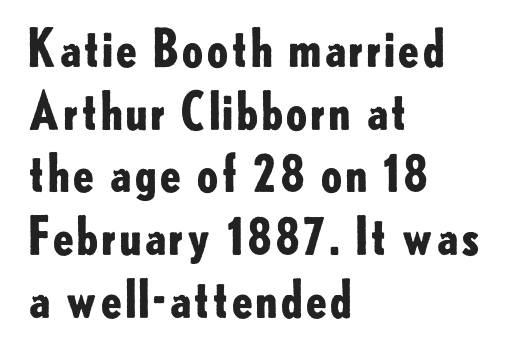
The face used here is rendered with its standard letterfit. One-word summary of the alignment: left. The strokes are fattened all the way to bold. Clear beneath every line of the passage. Ordinary non-slanted type is in use. Character widths vary here, with narrow letters taking less room than wide ones.
